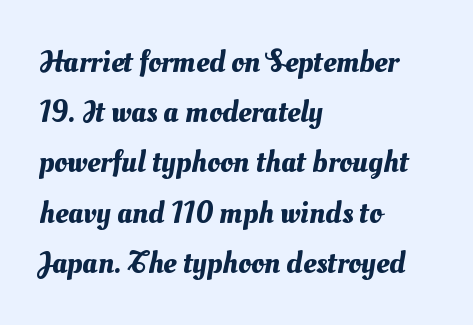
Q: Is the text underlined? A: No.
Q: How is the paragraph aligned? A: Left-aligned.
Q: Is the spacing between letters normal or unusually wide? A: Normal.
Q: Is the spacing between lines tight, normal or loose? A: Normal.
Q: Width (condensed, normal, or wide)? A: Normal.
Q: Stroke contrast? A: Medium.
Q: x-height? A: Small.
Q: Monospaced? A: No.
